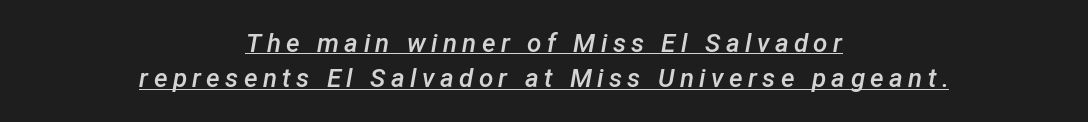
The image shows 26 px text type, italic (leaning right); set centered, normal line spacing (1.35x), unusually wide letter spacing (+0.21 em), underlined.
